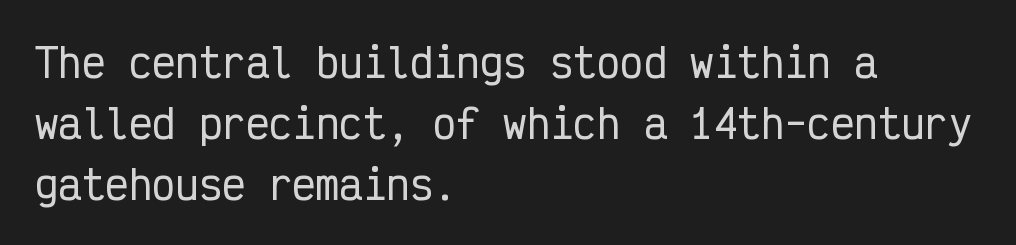
Typeset ragged right — the left edge is the straight one. The passage shown has conventional tracking throughout. Do the characters align in a grid? Yes, the font is monospaced. The glyphs in this specimen are sans serif. Bare-footed words on every line.
